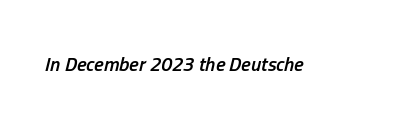
{"italic": "yes", "lean": "right", "slant_degrees": 13, "bold": "semi", "underline": "no", "letter_spacing": "normal", "letter_spacing_em": 0.0, "glyph_px": 20}
